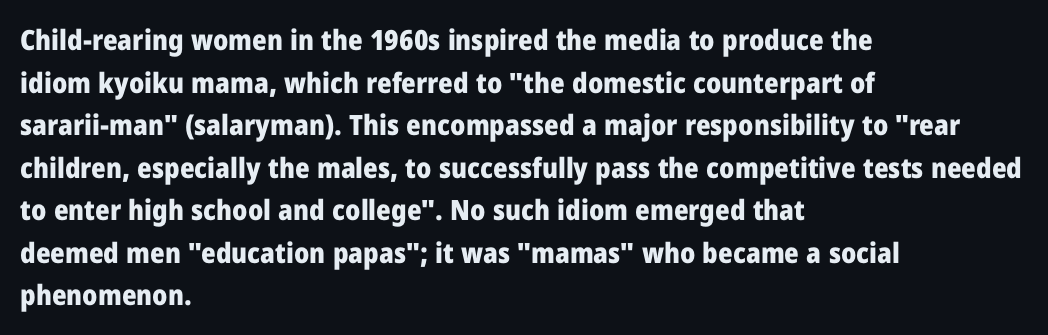
{"serif": "no", "italic": "no", "bold": "yes", "weight": "heavy", "width": "normal", "stroke_contrast": "low", "x_height": "medium", "monospaced": "no", "underline": "no", "align": "left", "line_spacing": "normal", "line_spacing_ratio": 1.52, "letter_spacing": "normal", "letter_spacing_em": 0.0, "glyph_px": 28}
